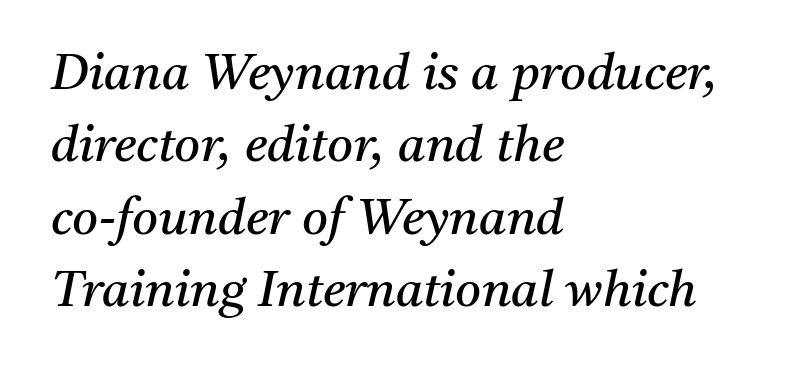
{"serif": "yes", "italic": "yes", "lean": "right", "slant_degrees": 11, "bold": "no", "weight": "regular", "width": "normal", "stroke_contrast": "medium", "x_height": "medium", "monospaced": "no", "underline": "no", "align": "left", "line_spacing": "normal", "line_spacing_ratio": 1.45, "letter_spacing": "normal", "letter_spacing_em": 0.0, "glyph_px": 50}
